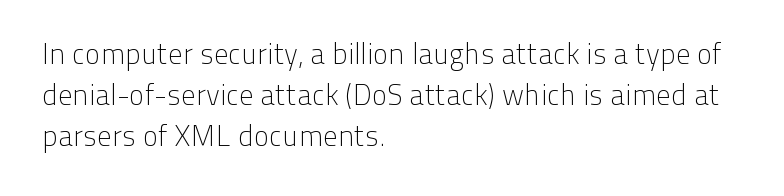
Stroke terminals: plain, sans-serif. The typesetter chose a ragged-right arrangement here. Compared with typical body copy, the letter spacing here is the same. On a weight scale, this lands at 450 or below.
